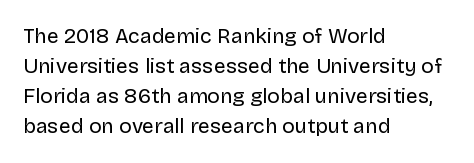
{"italic": "no", "bold": "no", "underline": "no", "align": "left", "line_spacing": "normal", "line_spacing_ratio": 1.43, "letter_spacing": "normal", "letter_spacing_em": 0.0, "glyph_px": 21}
